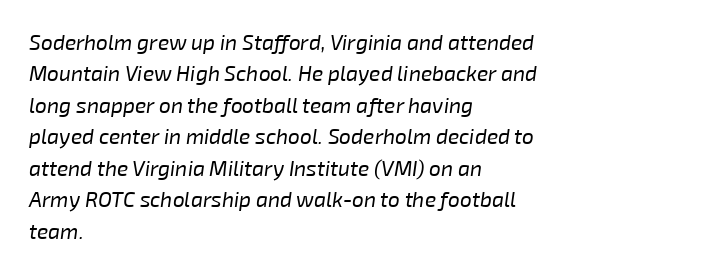
Every character sits at an angle, as italics do. Here the glyphs are tracked normally, forming tight word shapes. A normal amount of white space separates one row of letters from the next. Alignment: flush left. Compared with a typical body face, this is equally light or lighter still. Check under the words: just untouched page.
